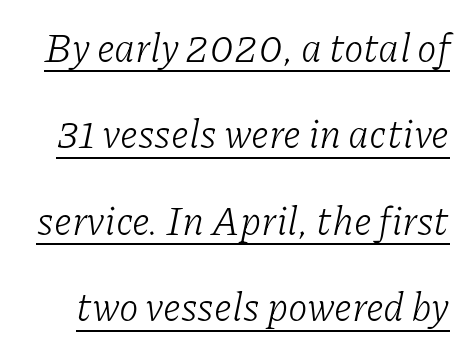
Q: Is the text bold? A: No.
Q: Is the text italic (slanted)? A: Yes, it leans right by about 11 degrees.
Q: Is the typeface a serif or a sans-serif typeface? A: Serif.
Q: Is the text underlined? A: Yes.
Q: Is the spacing between letters normal or unusually wide? A: Normal.
Q: Is the spacing between lines tight, normal or loose? A: Loose.
Q: Width (condensed, normal, or wide)? A: Normal.
Q: Stroke contrast? A: Low.
Q: x-height? A: Medium.
Q: Monospaced? A: No.
